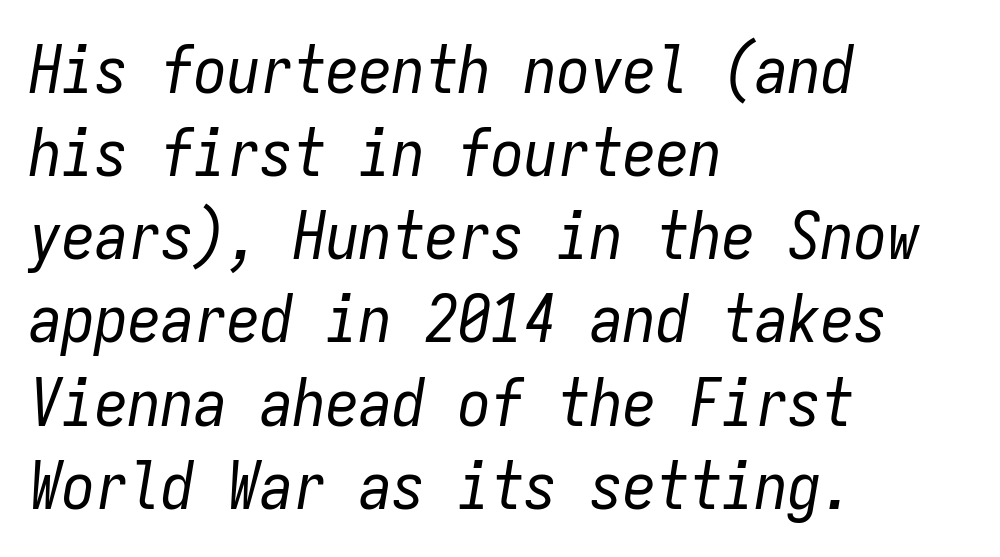
Q: Is the text bold? A: No.
Q: Is the text italic (slanted)? A: Yes, it leans right by about 9 degrees.
Q: Is the text underlined? A: No.
Q: How is the paragraph aligned? A: Left-aligned.
Q: Is the spacing between letters normal or unusually wide? A: Normal.
Q: Is the spacing between lines tight, normal or loose? A: Normal.
Q: Width (condensed, normal, or wide)? A: Condensed.
Q: Stroke contrast? A: Low.
Q: x-height? A: Medium.
Q: Monospaced? A: Yes.
